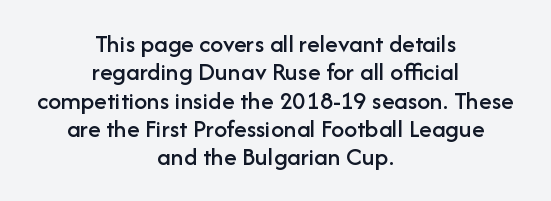
{"italic": "no", "underline": "no", "align": "center", "line_spacing": "tight", "line_spacing_ratio": 1.09, "letter_spacing": "normal", "letter_spacing_em": 0.0, "glyph_px": 26}
